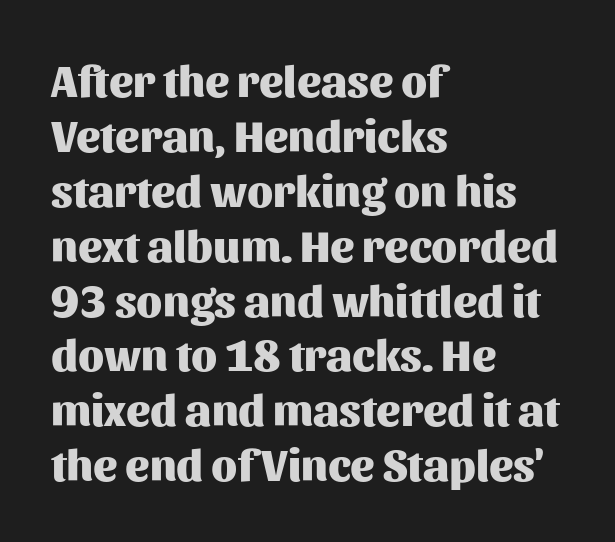
Q: Is the text bold? A: Yes.
Q: Is the text italic (slanted)? A: No, it is upright.
Q: Is the typeface a serif or a sans-serif typeface? A: Sans-serif.
Q: Is the text underlined? A: No.
Q: How is the paragraph aligned? A: Left-aligned.
Q: Is the spacing between letters normal or unusually wide? A: Normal.
Q: Width (condensed, normal, or wide)? A: Normal.
Q: Stroke contrast? A: Medium.
Q: x-height? A: Medium.
Q: Monospaced? A: No.
